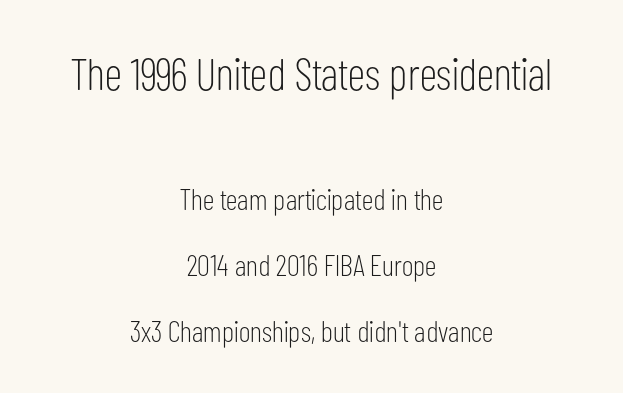
Q: Is the text bold? A: No.
Q: Is the text italic (slanted)? A: No, it is upright.
Q: Is the typeface a serif or a sans-serif typeface? A: Sans-serif.
Q: Is the text underlined? A: No.
Q: How is the paragraph aligned? A: Centered.
Q: Is the spacing between letters normal or unusually wide? A: Normal.
Q: Is the spacing between lines tight, normal or loose? A: Loose.
Q: Which block of text is set in a larger size, the first (top) or the second (bottom)? A: The first (top) one.
Q: Width (condensed, normal, or wide)? A: Condensed.
Q: Stroke contrast? A: Low.
Q: x-height? A: Medium.
Q: Monospaced? A: No.
